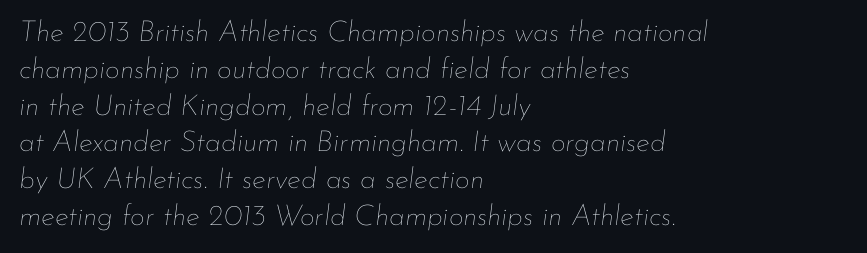
Here the designer chose a conventional face with non-uniform glyph widths. The compositor pushed each line to the left boundary. The line texture is even and compact thanks to regular tracking. The vertical gap from one line to the next is medium. Quick note: italic. No chunkiness to these letters — they're not bold.
